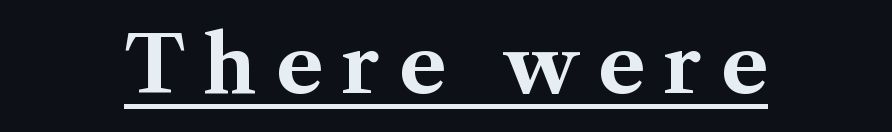
Q: Is the text bold? A: Yes.
Q: Is the text italic (slanted)? A: No, it is upright.
Q: Is the typeface a serif or a sans-serif typeface? A: Serif.
Q: Is the text underlined? A: Yes.
Q: Is the spacing between letters normal or unusually wide? A: Unusually wide.
Q: Width (condensed, normal, or wide)? A: Normal.
Q: Stroke contrast? A: Medium.
Q: x-height? A: Medium.
Q: Monospaced? A: No.
